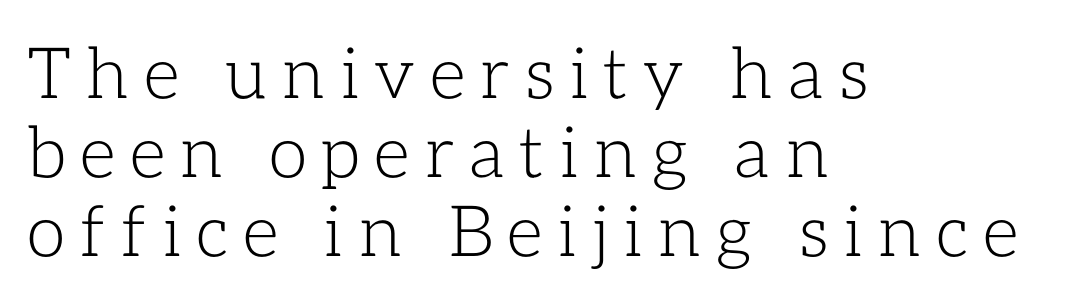
The image shows 71 px light type, upright; set left-aligned, tight line spacing (1.11x), unusually wide letter spacing (+0.2 em), not underlined; low stroke contrast and a medium x-height.
